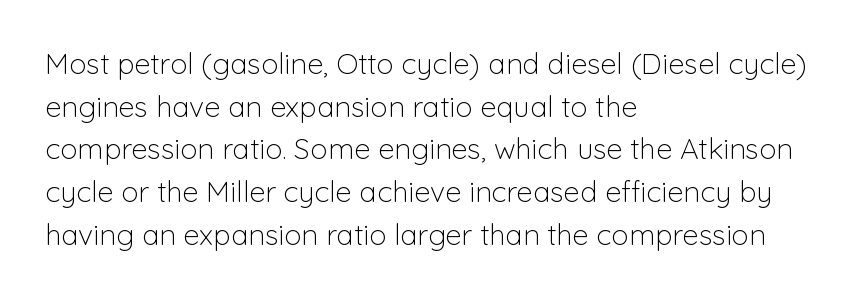
The image shows 29 px light sans-serif type, upright; set left-aligned, normal line spacing (1.47x), normal letter spacing, not underlined; low stroke contrast and a medium x-height.
